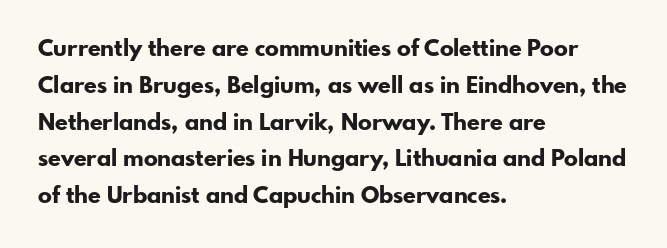
The passage shown stacks its lines at a standard gap. The rag falls on the right side of this text block. Nope, not italic — everything's standing straight. Rule under the text: the space is simply empty. The face used here is rendered with its standard letterfit.
